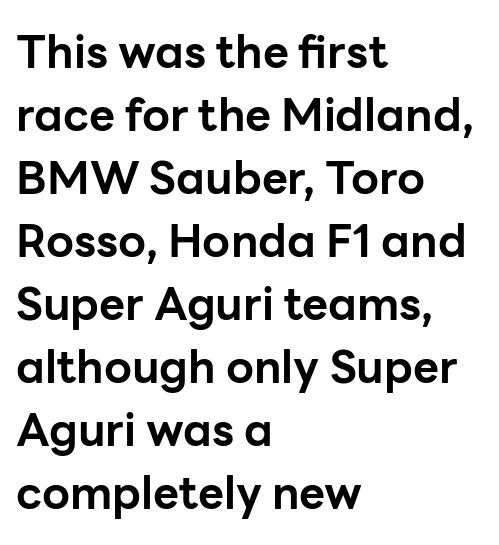
The space between consecutive lines is moderate. Its strokes are broad and dark, the hallmark of bold type. No word sits above an underline. Glyph-to-glyph distance matches everyday printed text. Alignment: flush left. Rendered with straight, roman letterforms.
